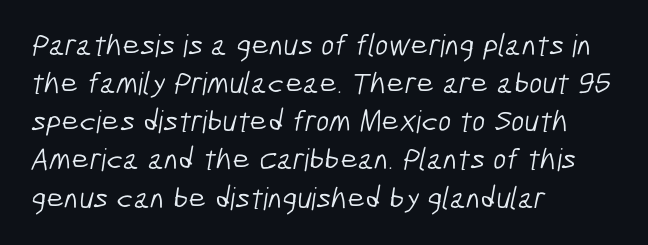
Q: Is the text bold? A: No.
Q: Is the typeface a serif or a sans-serif typeface? A: Sans-serif.
Q: Is the text underlined? A: No.
Q: How is the paragraph aligned? A: Left-aligned.
Q: Is the spacing between letters normal or unusually wide? A: Normal.
Q: Width (condensed, normal, or wide)? A: Condensed.
Q: Stroke contrast? A: Low.
Q: x-height? A: Medium.
Q: Monospaced? A: No.
